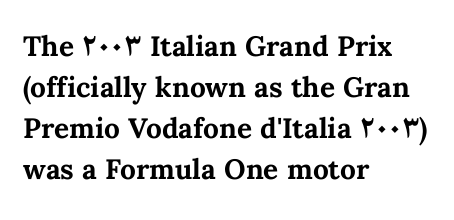
{"italic": "no", "bold": "yes", "weight": "bold", "width": "normal", "stroke_contrast": "medium", "x_height": "medium", "monospaced": "no", "underline": "no", "align": "left", "line_spacing": "normal", "line_spacing_ratio": 1.47, "letter_spacing": "normal", "letter_spacing_em": 0.0, "glyph_px": 28}
